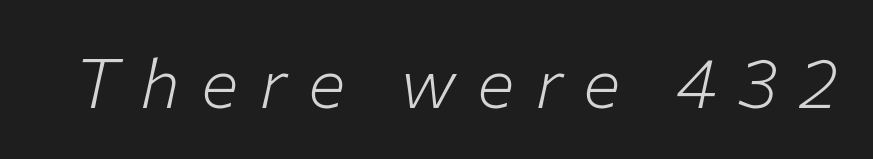
You could only call the tracking loose — the letters float apart. Rule under the text: the space is simply empty. It's the slanting kind of type. Stems and bowls with no extra thickness — not bold.
